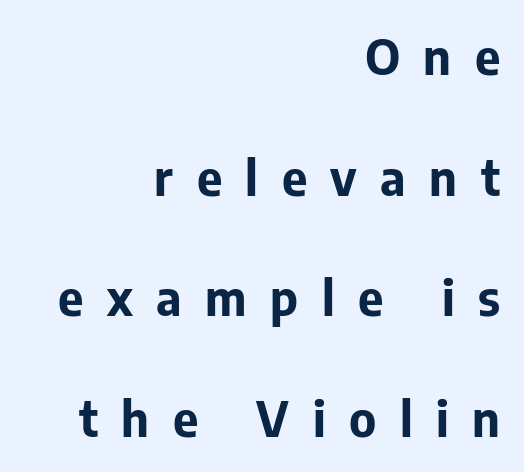
Looks like regular typesetting: each glyph gets only the width it needs. Compared with typical body copy, the letter spacing here is much looser. No feet cap the strokes, marking this as sans-serif type. The designer dialed line spacing up above the default.
